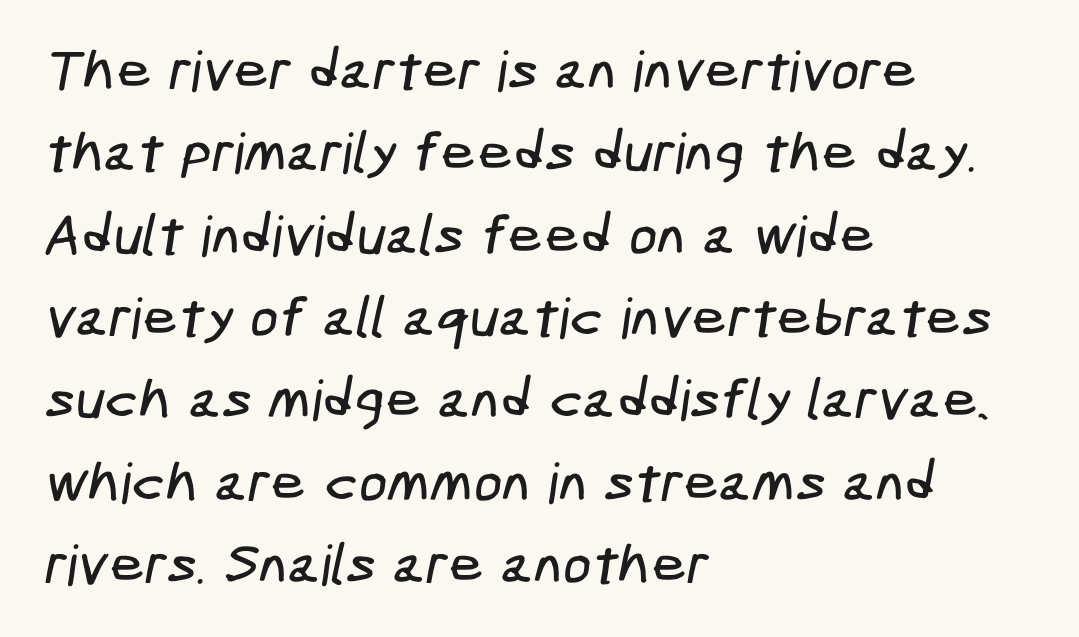
{"serif": "no", "width": "condensed", "stroke_contrast": "low", "x_height": "medium", "underline": "no", "align": "left", "line_spacing": "normal", "line_spacing_ratio": 1.47, "letter_spacing": "normal", "letter_spacing_em": 0.0, "glyph_px": 56}
